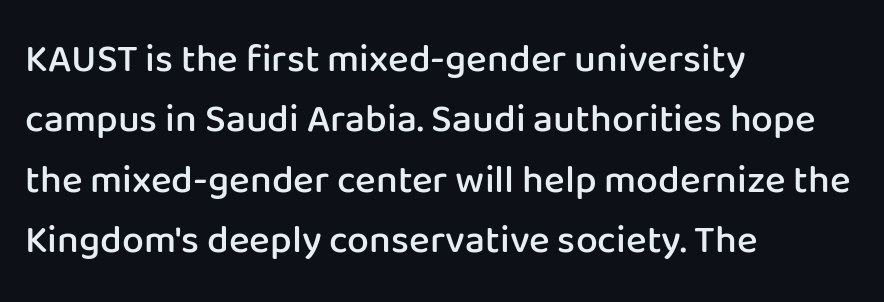
{"serif": "no", "italic": "no", "bold": "semi", "weight": "semibold", "width": "normal", "stroke_contrast": "low", "x_height": "medium", "monospaced": "no", "underline": "no", "align": "left", "line_spacing": "normal", "line_spacing_ratio": 1.55, "letter_spacing": "normal", "letter_spacing_em": 0.0, "glyph_px": 39}
